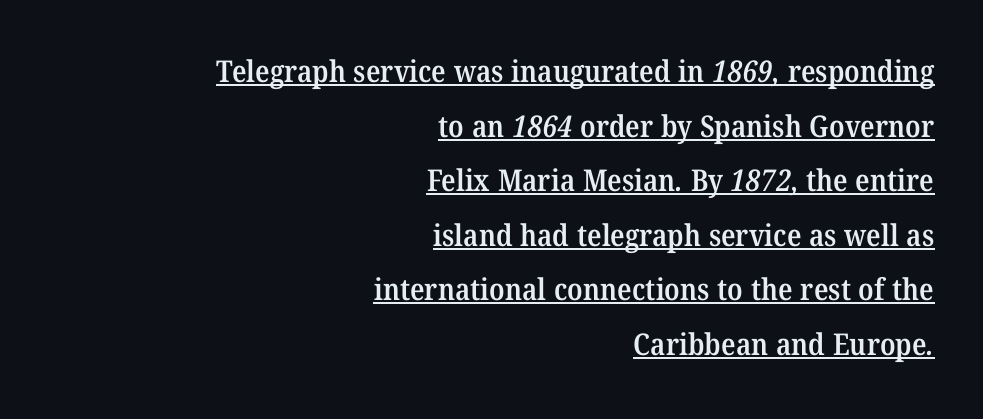
{"serif": "yes", "bold": "semi", "weight": "semibold", "width": "normal", "stroke_contrast": "medium", "x_height": "medium", "monospaced": "no", "underline": "yes", "align": "right", "line_spacing_ratio": 1.82, "letter_spacing": "normal", "letter_spacing_em": 0.0, "glyph_px": 30}
